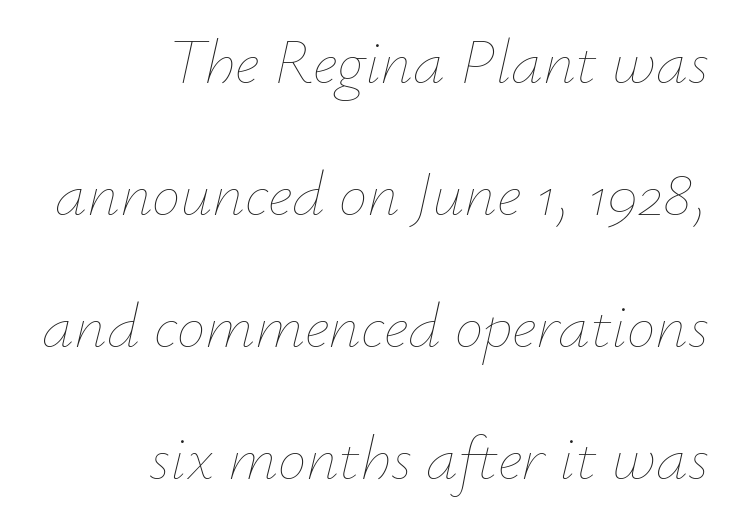
Q: Is the text bold? A: No.
Q: Is the text italic (slanted)? A: Yes, it leans right by about 12 degrees.
Q: Is the text underlined? A: No.
Q: How is the paragraph aligned? A: Right-aligned.
Q: Is the spacing between letters normal or unusually wide? A: Normal.
Q: Is the spacing between lines tight, normal or loose? A: Loose.
Q: Width (condensed, normal, or wide)? A: Normal.
Q: Stroke contrast? A: Low.
Q: x-height? A: Small.
Q: Monospaced? A: No.
